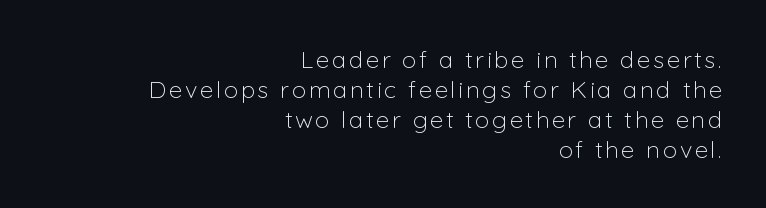
{"italic": "no", "bold": "no", "underline": "no", "align": "right", "line_spacing": "normal", "line_spacing_ratio": 1.25, "glyph_px": 24}
